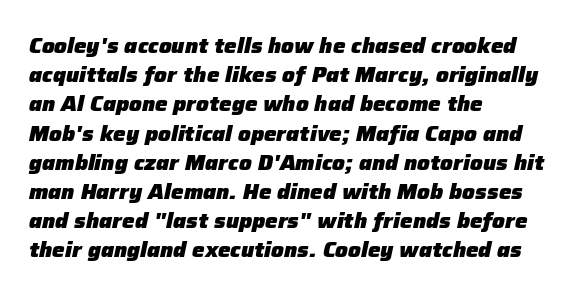
Vertical spacing — default. A student would call this left alignment; a typographer would say flush left, rag right. Letter spacing: default. Characters are canted at an angle relative to the baseline's perpendicular.
